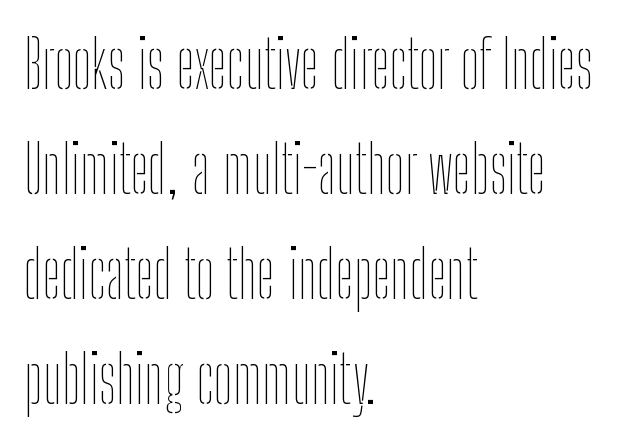
The image shows 66 px thin, condensed type, upright; set left-aligned, normal line spacing (1.59x), normal letter spacing, not underlined; low stroke contrast and a medium x-height.
